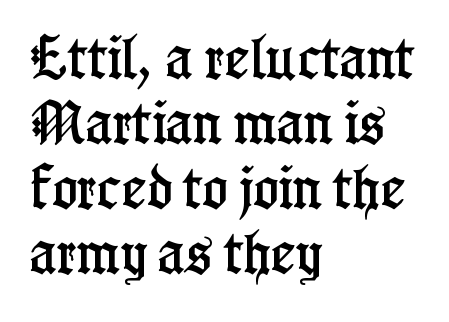
{"serif": "yes", "italic": "no", "width": "condensed", "stroke_contrast": "low", "x_height": "medium", "monospaced": "no", "underline": "no", "align": "left", "line_spacing": "normal", "line_spacing_ratio": 1.38, "letter_spacing": "normal", "letter_spacing_em": 0.0, "glyph_px": 47}
